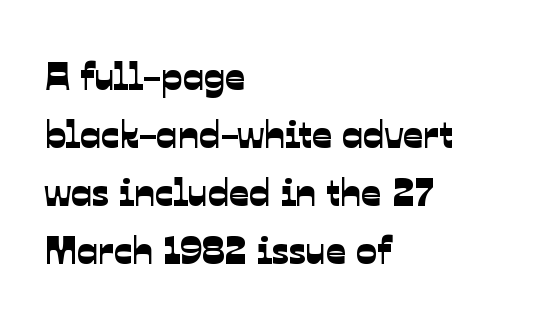
The image shows 39 px sans-serif type; set left-aligned, normal line spacing (1.49x), normal letter spacing, not underlined; low stroke contrast and a medium x-height.
